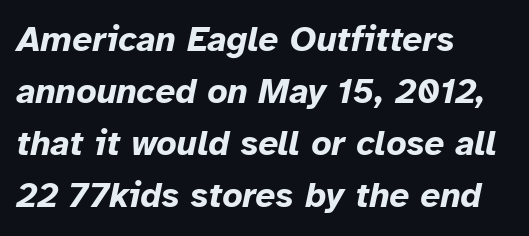
The image shows 35 px bold type, italic (leaning right); set left-aligned, normal line spacing (1.49x), normal letter spacing, not underlined; low stroke contrast and a medium x-height.
